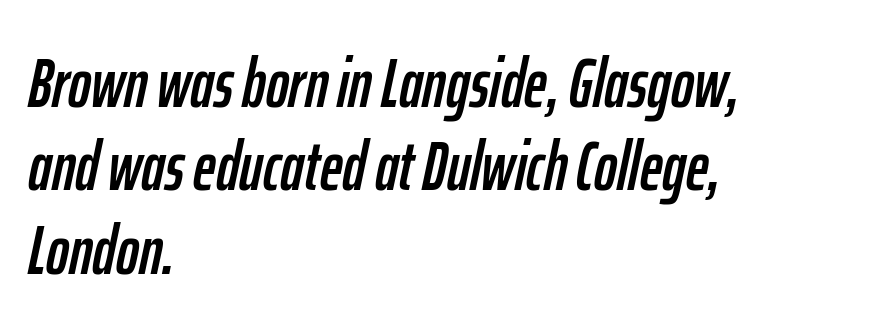
Proportional: the letters do not fall into vertical columns. Does the copy run flush right? No — it runs flush left. The text carries the slant typical of an italic or oblique font. Honestly, the letter spacing is just normal — you wouldn't notice it. Rule under the text: the space is simply empty.
